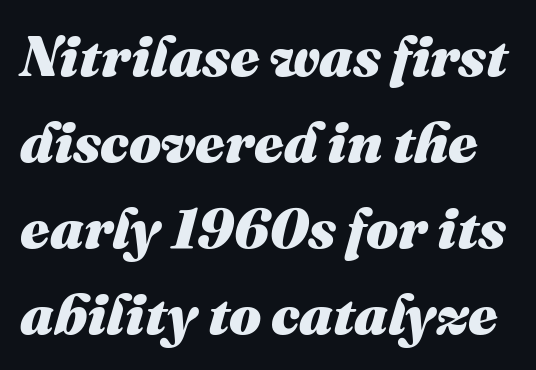
Q: Is the text bold? A: Yes.
Q: Is the text italic (slanted)? A: Yes, it leans right by about 16 degrees.
Q: Is the text underlined? A: No.
Q: Is the spacing between letters normal or unusually wide? A: Normal.
Q: Is the spacing between lines tight, normal or loose? A: Normal.
Q: Width (condensed, normal, or wide)? A: Normal.
Q: Stroke contrast? A: Medium.
Q: x-height? A: Medium.
Q: Monospaced? A: No.
